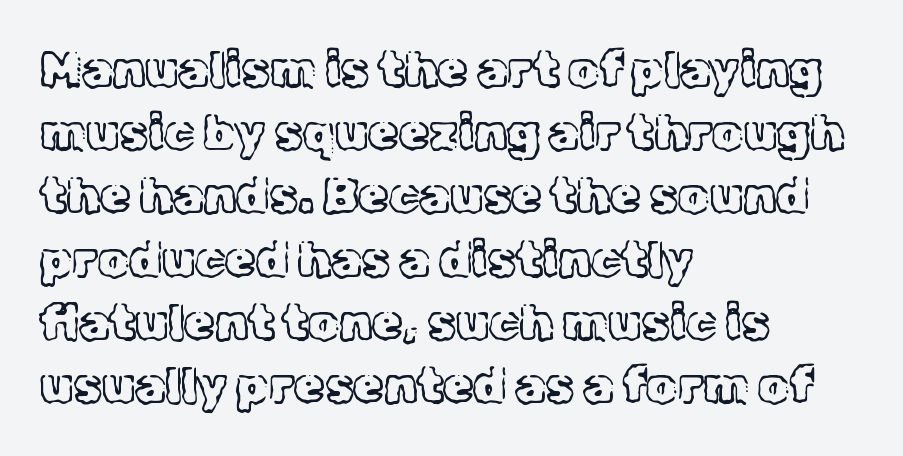
{"serif": "yes", "italic": "no", "bold": "no", "weight": "light", "width": "normal", "x_height": "medium", "monospaced": "no", "underline": "no", "align": "left", "line_spacing": "normal", "line_spacing_ratio": 1.29, "letter_spacing": "normal", "letter_spacing_em": 0.0, "glyph_px": 49}
